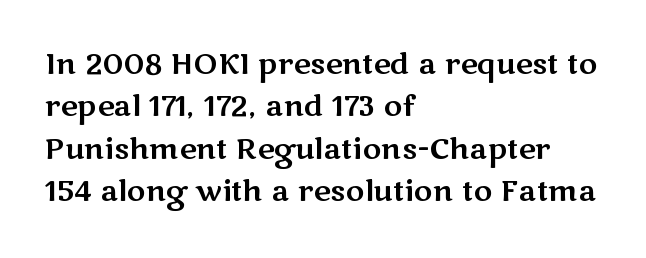
The image shows 29 px wide sans-serif type, upright; set left-aligned, normal line spacing (1.46x), normal letter spacing, not underlined; medium stroke contrast and a medium x-height.
